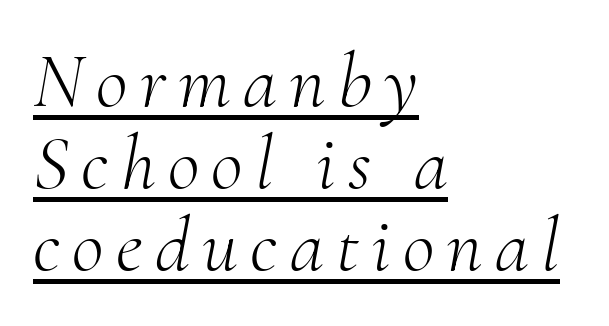
These lines are rendered in a variable-pitch font. Type style note: has serifs. Compared with typical paragraphs, the rows here are closer together. Ink coverage per letter is moderate at most. Compared with a centered layout, this one pins lines to the left instead. Has an underline been added? It has.
